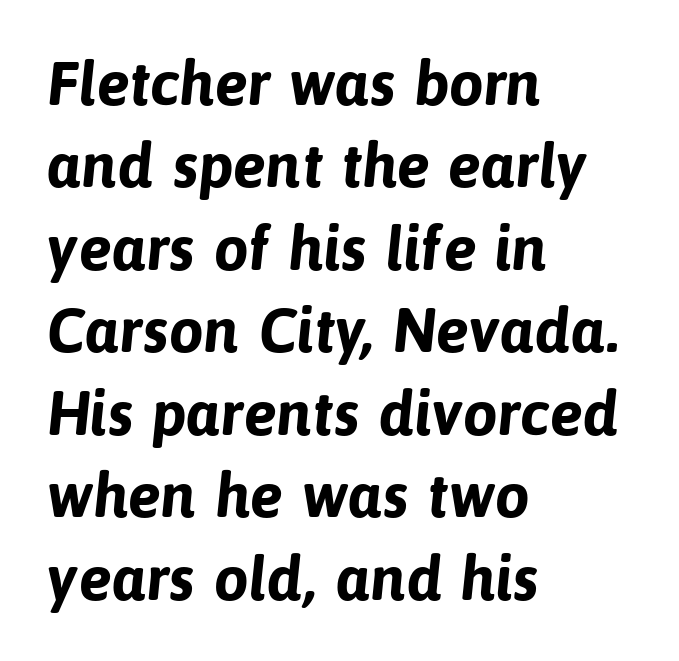
Q: Is the text bold? A: Yes.
Q: Is the typeface a serif or a sans-serif typeface? A: Sans-serif.
Q: Is the text underlined? A: No.
Q: How is the paragraph aligned? A: Left-aligned.
Q: Is the spacing between letters normal or unusually wide? A: Normal.
Q: Is the spacing between lines tight, normal or loose? A: Normal.
Q: Width (condensed, normal, or wide)? A: Normal.
Q: Stroke contrast? A: Low.
Q: x-height? A: Medium.
Q: Monospaced? A: No.
